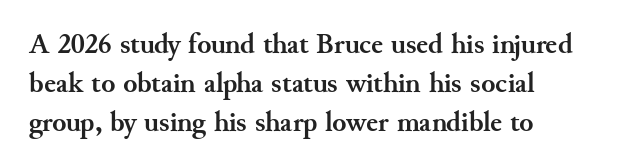
The image shows 29 px semibold serif type, upright; set left-aligned, normal line spacing (1.34x), normal letter spacing, not underlined; medium stroke contrast and a small x-height.
